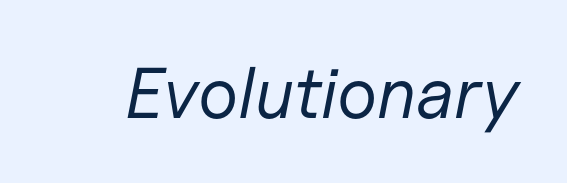
{"italic": "yes", "lean": "right", "slant_degrees": 11, "bold": "no", "weight": "regular", "width": "normal", "stroke_contrast": "low", "x_height": "medium", "monospaced": "no", "underline": "no", "letter_spacing": "normal", "letter_spacing_em": 0.0, "glyph_px": 72}
